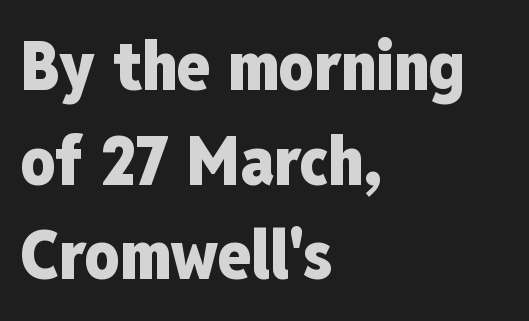
{"serif": "no", "italic": "no", "bold": "yes", "weight": "heavy", "width": "condensed", "stroke_contrast": "low", "x_height": "medium", "monospaced": "no", "underline": "no", "align": "left", "line_spacing": "normal", "line_spacing_ratio": 1.39, "letter_spacing": "normal", "letter_spacing_em": 0.0, "glyph_px": 68}
